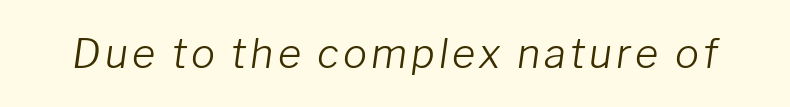
The text carries the slant typical of an italic or oblique font. The foot of each line stays bare and open. Character widths vary here, with narrow letters taking less room than wide ones. The cut favours lightness, reaching ordinary text weight at its darkest.
